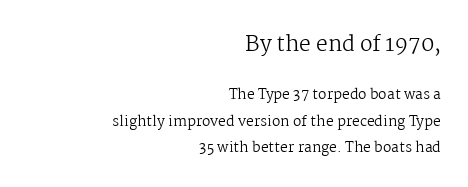
{"italic": "no", "bold": "no", "underline": "no", "align": "right", "line_spacing_ratio": 1.88, "letter_spacing": "normal", "letter_spacing_em": 0.0, "larger_block": "first", "size_ratio": 1.5, "glyph_px": 21}
